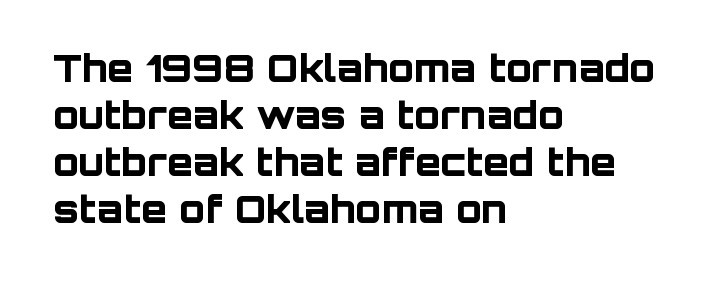
The letters stand upright; this is a roman face. Looks like regular typesetting: each glyph gets only the width it needs. The strip under each line holds only bare page. Nothing unusual about the tracking: characters are spaced as the font intends. Check where the strokes stop: nothing finishes them off — pure sans.
